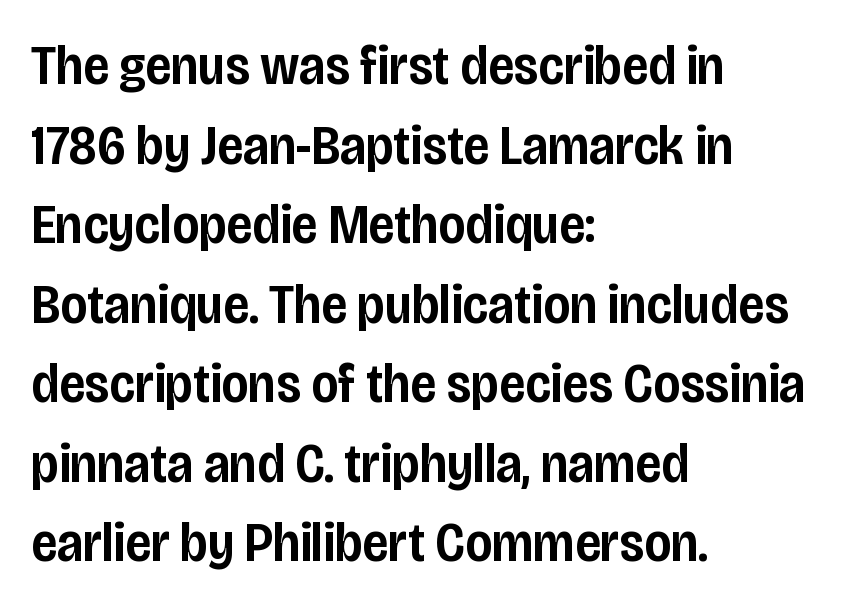
{"serif": "no", "italic": "no", "bold": "semi", "weight": "semibold", "width": "condensed", "stroke_contrast": "low", "x_height": "large", "monospaced": "no", "underline": "no", "align": "left", "line_spacing": "normal", "line_spacing_ratio": 1.42, "letter_spacing": "normal", "letter_spacing_em": 0.0, "glyph_px": 56}
